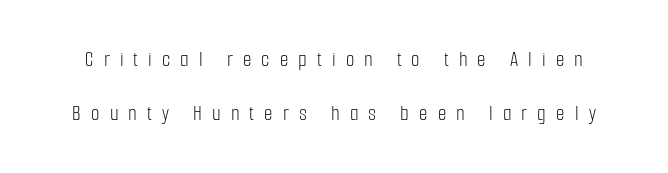
The vertical gap from one line to the next is large. The letterforms sit at book weight or below. Unlike italic type, these characters show no tilt at all. Letter spacing: wide. Unmarked baselines from the first word to the last.
